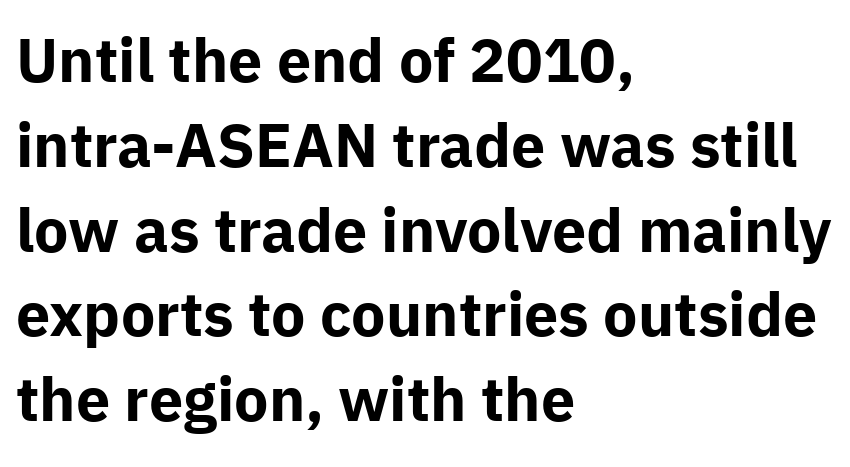
{"serif": "no", "italic": "no", "bold": "yes", "weight": "bold", "width": "normal", "stroke_contrast": "low", "x_height": "medium", "monospaced": "no", "underline": "no", "align": "left", "line_spacing": "normal", "line_spacing_ratio": 1.39, "letter_spacing": "normal", "letter_spacing_em": 0.0, "glyph_px": 61}
